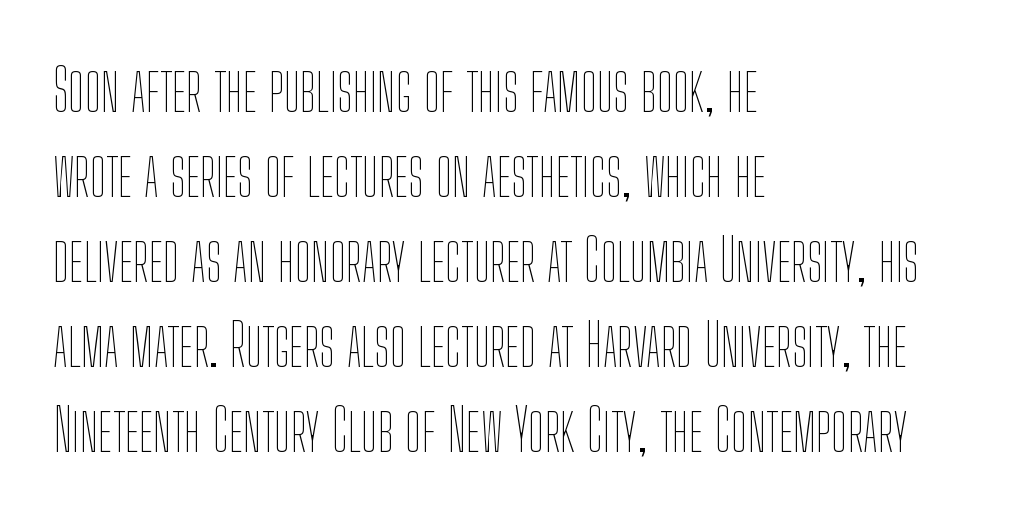
The letterforms sit shoulder to shoulder at normal distance. Normally led — the rows are evenly, conventionally spaced. Descender tails drop into unmarked territory. Every character sits straight up, as roman type does. Each letter keeps its own natural width here, so spacing adapts to shape.
